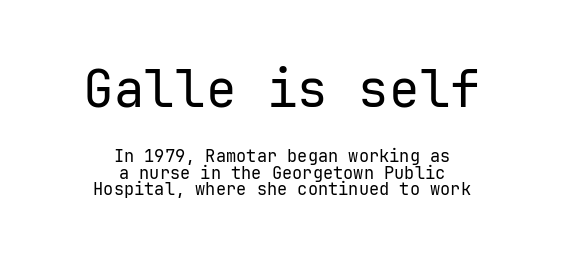
Q: Is the text bold? A: No.
Q: Is the text italic (slanted)? A: No, it is upright.
Q: Is the typeface a serif or a sans-serif typeface? A: Sans-serif.
Q: Is the text underlined? A: No.
Q: How is the paragraph aligned? A: Centered.
Q: Is the spacing between letters normal or unusually wide? A: Normal.
Q: Is the spacing between lines tight, normal or loose? A: Tight.
Q: Which block of text is set in a larger size, the first (top) or the second (bottom)? A: The first (top) one.
Q: Width (condensed, normal, or wide)? A: Normal.
Q: Stroke contrast? A: Low.
Q: x-height? A: Medium.
